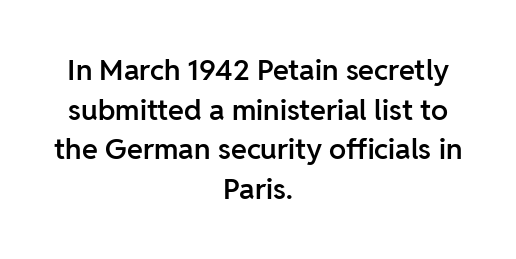
The image shows 29 px semibold sans-serif type, upright; set centered, normal line spacing (1.37x), normal letter spacing, not underlined; low stroke contrast and a medium x-height.
